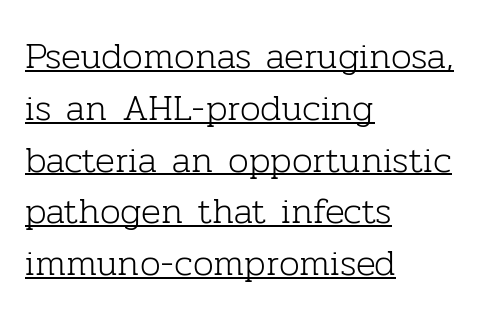
{"serif": "yes", "italic": "no", "bold": "no", "weight": "light", "width": "normal", "stroke_contrast": "low", "x_height": "medium", "monospaced": "no", "underline": "yes", "align": "left", "line_spacing": "normal", "line_spacing_ratio": 1.4, "letter_spacing": "normal", "letter_spacing_em": 0.0, "glyph_px": 37}
